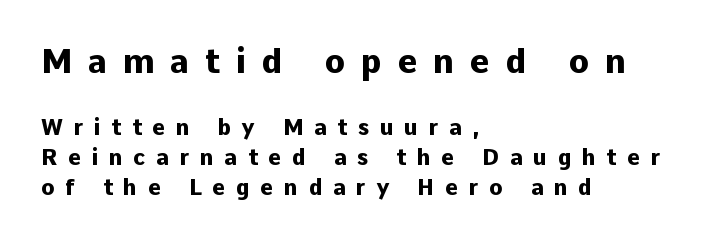
{"serif": "no", "italic": "no", "bold": "yes", "weight": "heavy", "width": "normal", "stroke_contrast": "low", "x_height": "medium", "monospaced": "no", "underline": "no", "align": "left", "line_spacing": "normal", "line_spacing_ratio": 1.37, "letter_spacing": "wide", "letter_spacing_em": 0.49, "larger_block": "first", "size_ratio": 1.5, "glyph_px": 33}
